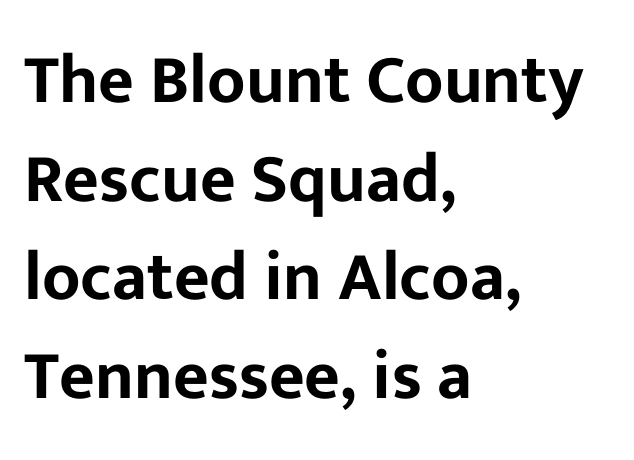
The image shows 69 px sans-serif type, upright; set left-aligned, normal line spacing (1.43x), normal letter spacing, not underlined; low stroke contrast and a medium x-height.
